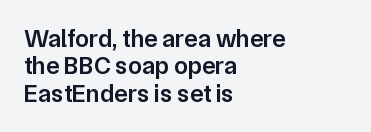
The image shows 25 px text type, upright; set left-aligned, tight line spacing (1.1x), normal letter spacing, not underlined.
